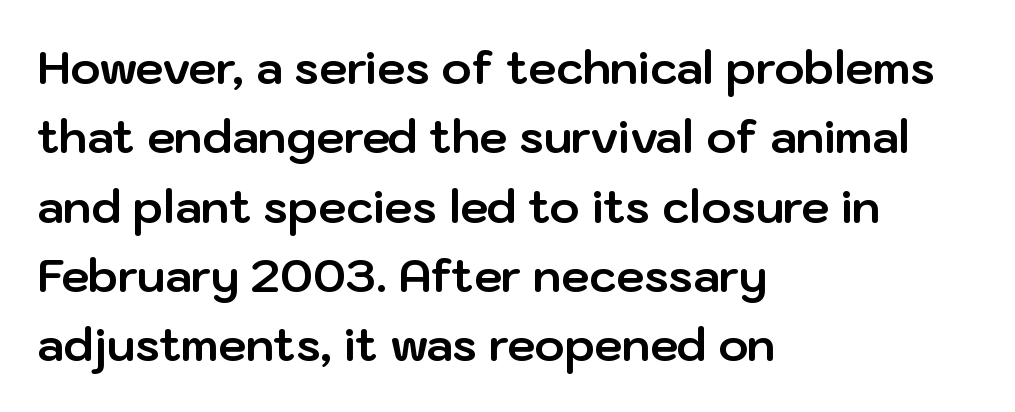
Q: Is the text bold? A: Yes.
Q: Is the text italic (slanted)? A: No, it is upright.
Q: Is the typeface a serif or a sans-serif typeface? A: Sans-serif.
Q: Is the text underlined? A: No.
Q: How is the paragraph aligned? A: Left-aligned.
Q: Is the spacing between letters normal or unusually wide? A: Normal.
Q: Is the spacing between lines tight, normal or loose? A: Normal.
Q: Width (condensed, normal, or wide)? A: Normal.
Q: Stroke contrast? A: Low.
Q: x-height? A: Medium.
Q: Monospaced? A: No.
